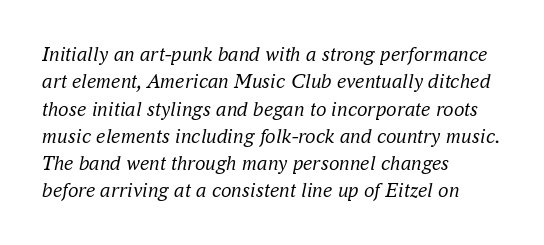
The image shows 21 px text type, italic (leaning right); set left-aligned, normal line spacing (1.3x), normal letter spacing, not underlined.
